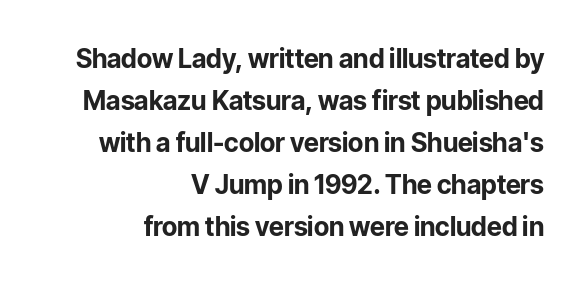
{"italic": "no", "bold": "yes", "underline": "no", "align": "right", "line_spacing": "normal", "line_spacing_ratio": 1.62, "letter_spacing": "normal", "letter_spacing_em": 0.0, "glyph_px": 26}
